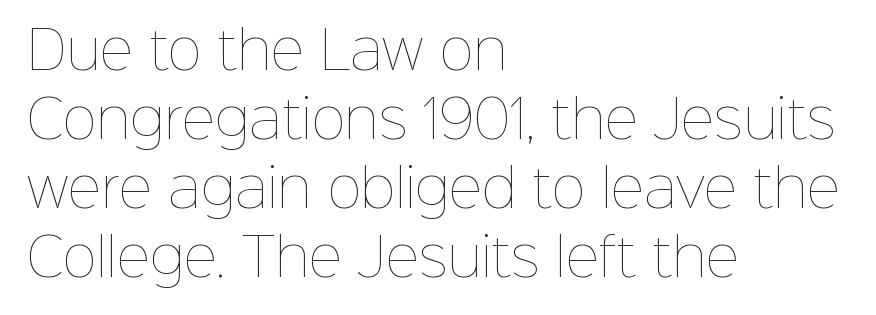
{"italic": "no", "bold": "no", "weight": "thin", "width": "normal", "stroke_contrast": "low", "x_height": "medium", "monospaced": "no", "underline": "no", "align": "left", "line_spacing": "normal", "line_spacing_ratio": 1.33, "letter_spacing": "normal", "letter_spacing_em": 0.0, "glyph_px": 52}
